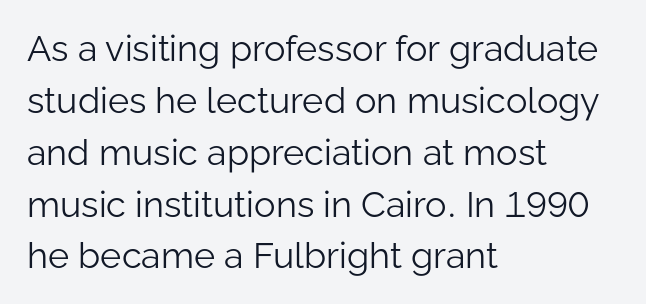
Compared with typical paragraphs, the rows here are spaced about the same. Think standard paragraph weight, or any step lighter than that. The rendering keeps characters at their native spacing. The paragraph shown leans on its left margin.
